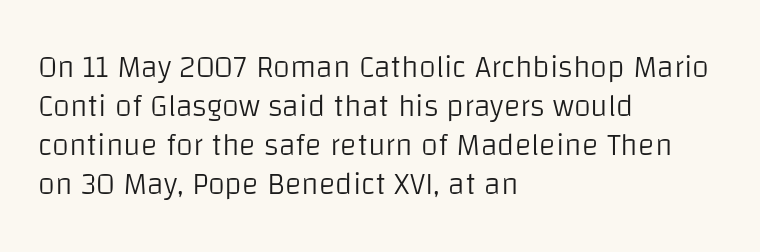
Q: Is the text bold? A: No.
Q: Is the text italic (slanted)? A: No, it is upright.
Q: Is the typeface a serif or a sans-serif typeface? A: Sans-serif.
Q: Is the text underlined? A: No.
Q: How is the paragraph aligned? A: Left-aligned.
Q: Is the spacing between letters normal or unusually wide? A: Normal.
Q: Is the spacing between lines tight, normal or loose? A: Normal.
Q: Width (condensed, normal, or wide)? A: Normal.
Q: Stroke contrast? A: Low.
Q: x-height? A: Large.
Q: Monospaced? A: No.
